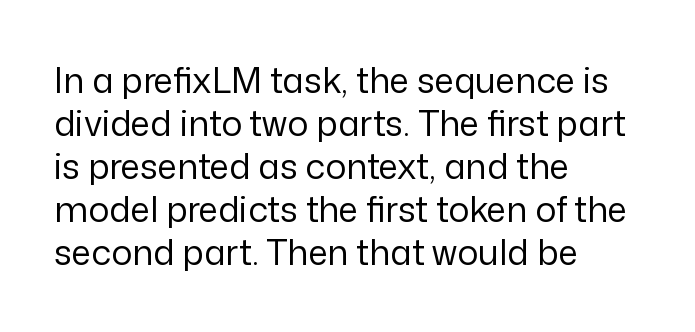
Q: Is the text bold? A: No.
Q: Is the text italic (slanted)? A: No, it is upright.
Q: Is the typeface a serif or a sans-serif typeface? A: Sans-serif.
Q: Is the text underlined? A: No.
Q: How is the paragraph aligned? A: Left-aligned.
Q: Is the spacing between letters normal or unusually wide? A: Normal.
Q: Width (condensed, normal, or wide)? A: Normal.
Q: Stroke contrast? A: Low.
Q: x-height? A: Medium.
Q: Monospaced? A: No.
